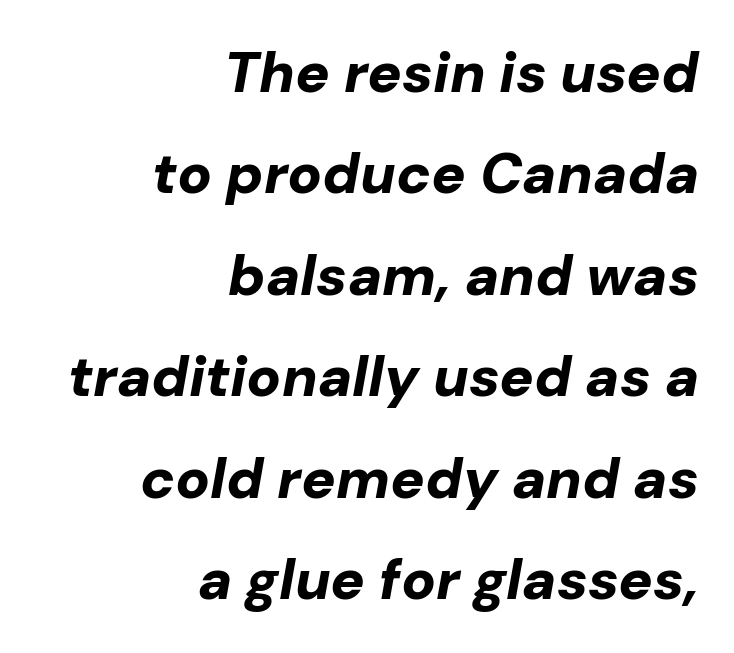
Character widths vary here, with narrow letters taking less room than wide ones. Spacing between characters is what you'd get straight out of the box. The font is running at its bold setting. Plain, unruled lines of type.
